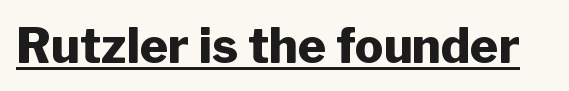
The image shows 48 px heavy sans-serif type, upright; set normal letter spacing, underlined; low stroke contrast and a medium x-height.
